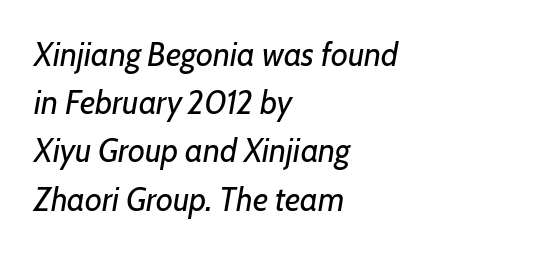
Q: Is the text bold? A: No.
Q: Is the text italic (slanted)? A: Yes, it leans right by about 7 degrees.
Q: Is the text underlined? A: No.
Q: How is the paragraph aligned? A: Left-aligned.
Q: Is the spacing between letters normal or unusually wide? A: Normal.
Q: Is the spacing between lines tight, normal or loose? A: Normal.
Q: Width (condensed, normal, or wide)? A: Normal.
Q: Stroke contrast? A: Low.
Q: x-height? A: Medium.
Q: Monospaced? A: No.
